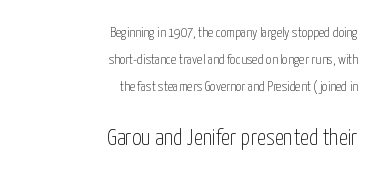
{"italic": "no", "bold": "no", "underline": "no", "align": "right", "line_spacing": "loose", "line_spacing_ratio": 1.93, "letter_spacing": "normal", "letter_spacing_em": 0.0, "larger_block": "second", "size_ratio": 1.64, "glyph_px": 23}
